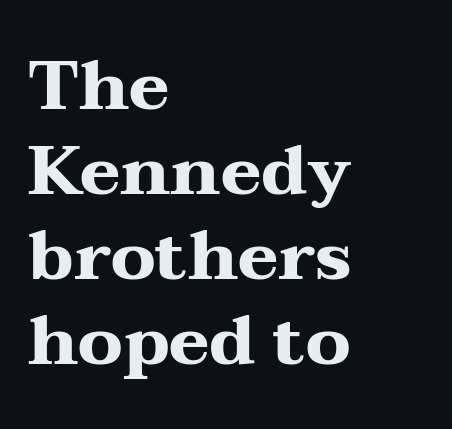
The image shows 69 px heavy, wide serif type, upright; set left-aligned, line spacing 1.23x, normal letter spacing, not underlined; medium stroke contrast and a medium x-height.
